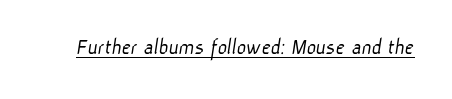
Compared with a typical body face, this is equally light or lighter still. The passage shown has conventional tracking throughout. The string is rendered with underlining switched on.
